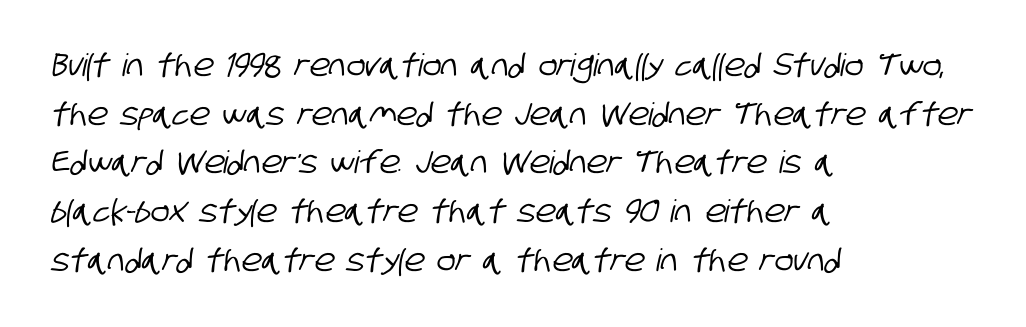
The setting favours the left margin, as ordinary paragraphs usually do. Regarding serifs, this sample does without them. Spacing verdict: proportional, widths tailored to each character. The letters sit at their default tracking, neither squeezed nor spread. Reading down the column, the eye jumps a familiar distance to each next line. The strip under each line holds only bare page.
